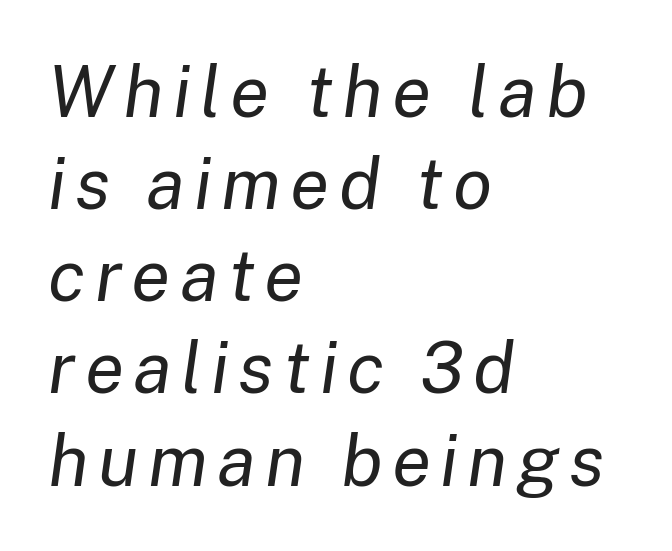
The image shows 72 px regular-weight type, italic (leaning right); set left-aligned, normal line spacing (1.28x), not underlined; low stroke contrast and a medium x-height.
